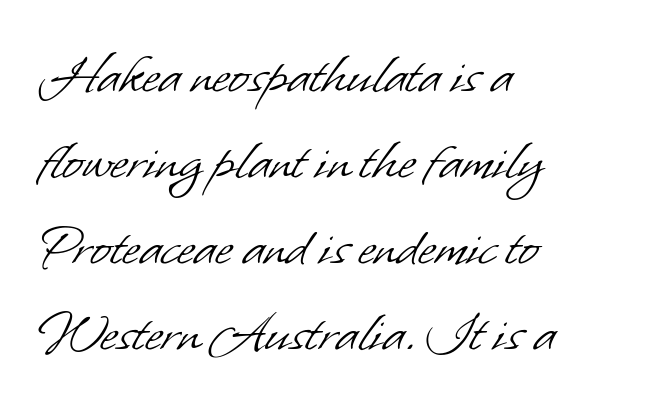
Q: Is the text bold? A: No.
Q: Is the typeface a serif or a sans-serif typeface? A: Sans-serif.
Q: Is the text underlined? A: No.
Q: How is the paragraph aligned? A: Left-aligned.
Q: Is the spacing between letters normal or unusually wide? A: Normal.
Q: Is the spacing between lines tight, normal or loose? A: Normal.
Q: Width (condensed, normal, or wide)? A: Normal.
Q: Stroke contrast? A: Low.
Q: x-height? A: Small.
Q: Monospaced? A: No.
